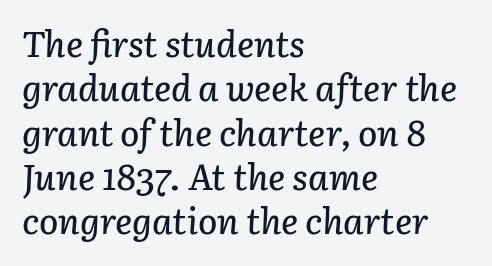
The image shows 36 px text type, italic (leaning right); set left-aligned, line spacing 1.23x, normal letter spacing, not underlined; low stroke contrast and a medium x-height.
